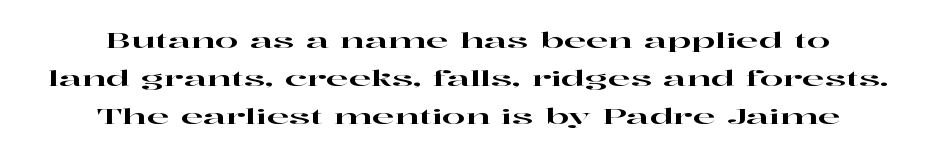
{"italic": "no", "underline": "no", "align": "center", "line_spacing_ratio": 1.82, "letter_spacing": "normal", "letter_spacing_em": 0.0, "glyph_px": 21}
